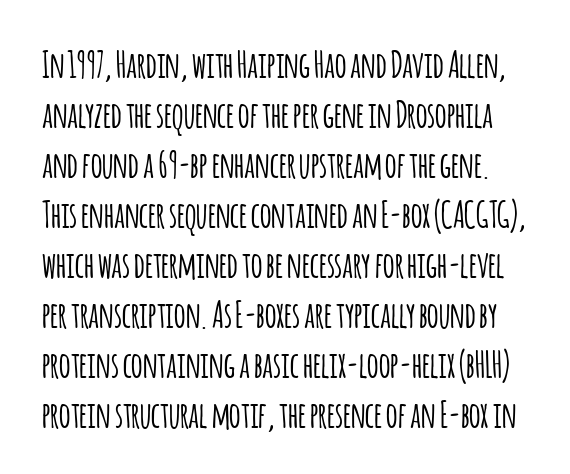
The image shows 36 px condensed sans-serif type, upright; set normal line spacing (1.39x), normal letter spacing, not underlined; low stroke contrast and a large x-height.
